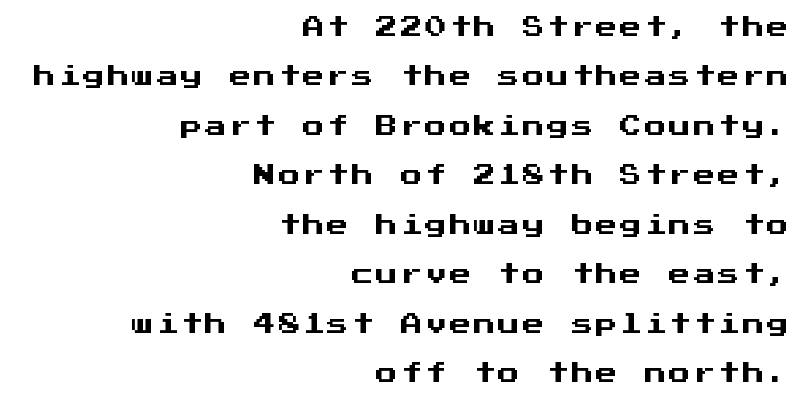
The rag falls on the left side of this text block. The axis of the letterforms is exactly vertical. Honestly, the rows look like they've been pulled way apart. Underlining? Definitely not there.
